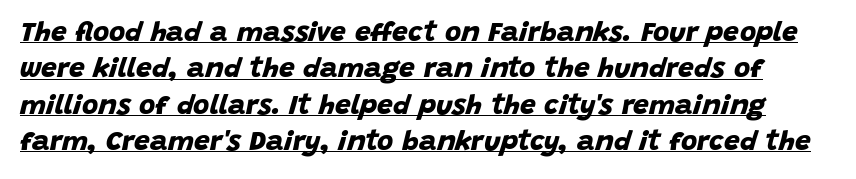
The image shows 28 px bold sans-serif type; set normal line spacing (1.3x), normal letter spacing, underlined; low stroke contrast and a large x-height.
